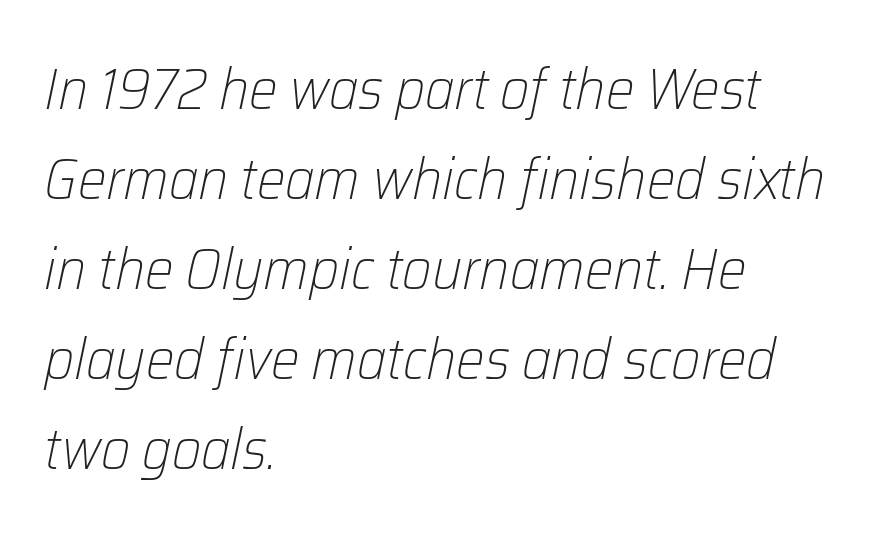
Q: Is the text bold? A: No.
Q: Is the text italic (slanted)? A: Yes, it leans right by about 12 degrees.
Q: Is the text underlined? A: No.
Q: How is the paragraph aligned? A: Left-aligned.
Q: Is the spacing between letters normal or unusually wide? A: Normal.
Q: Is the spacing between lines tight, normal or loose? A: Normal.
Q: Width (condensed, normal, or wide)? A: Normal.
Q: Stroke contrast? A: Low.
Q: x-height? A: Medium.
Q: Monospaced? A: No.
